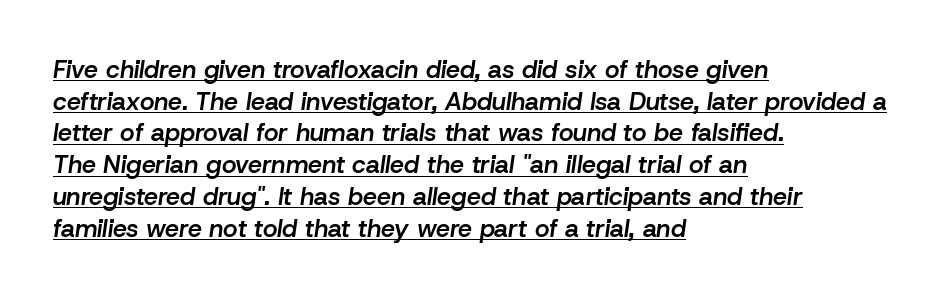
{"italic": "yes", "lean": "right", "slant_degrees": 8, "bold": "semi", "underline": "yes", "align": "left", "line_spacing": "normal", "line_spacing_ratio": 1.27, "letter_spacing": "normal", "letter_spacing_em": 0.0, "glyph_px": 25}
